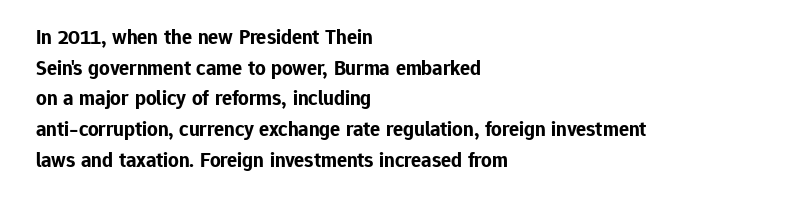
Glyph-to-glyph distance matches everyday printed text. If you drew a line through each stem, it would be perfectly vertical. Horizontal bands of white between lines are of average thickness. Type without underlining. The glyphs have the mass of a bold cut.
